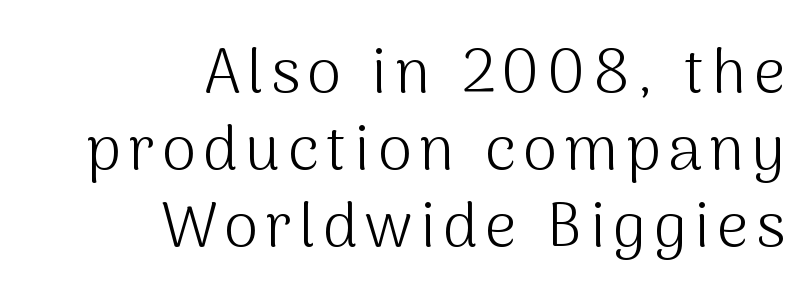
{"serif": "no", "italic": "no", "bold": "no", "weight": "light", "width": "normal", "stroke_contrast": "medium", "x_height": "medium", "monospaced": "no", "underline": "no", "align": "right", "line_spacing_ratio": 1.24, "glyph_px": 62}
